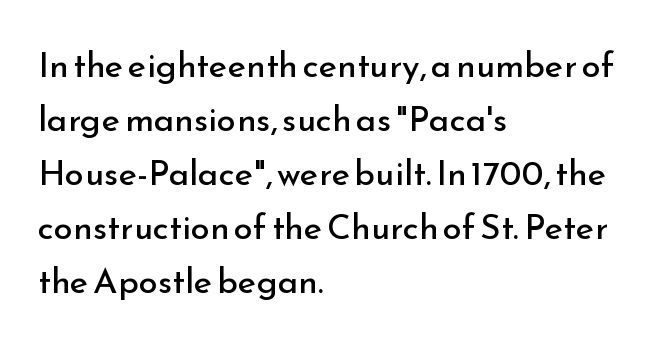
{"serif": "no", "italic": "no", "bold": "no", "weight": "regular", "width": "normal", "stroke_contrast": "low", "x_height": "small", "monospaced": "no", "underline": "no", "align": "left", "line_spacing": "normal", "line_spacing_ratio": 1.54, "letter_spacing": "normal", "letter_spacing_em": 0.0, "glyph_px": 35}
